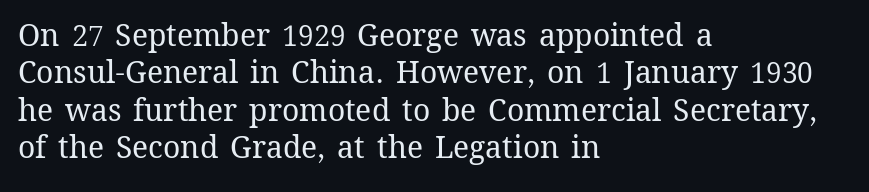
Q: Is the text bold? A: No.
Q: Is the text italic (slanted)? A: No, it is upright.
Q: Is the text underlined? A: No.
Q: How is the paragraph aligned? A: Left-aligned.
Q: Is the spacing between letters normal or unusually wide? A: Normal.
Q: Is the spacing between lines tight, normal or loose? A: Normal.
Q: Width (condensed, normal, or wide)? A: Normal.
Q: Stroke contrast? A: Medium.
Q: x-height? A: Medium.
Q: Monospaced? A: No.
